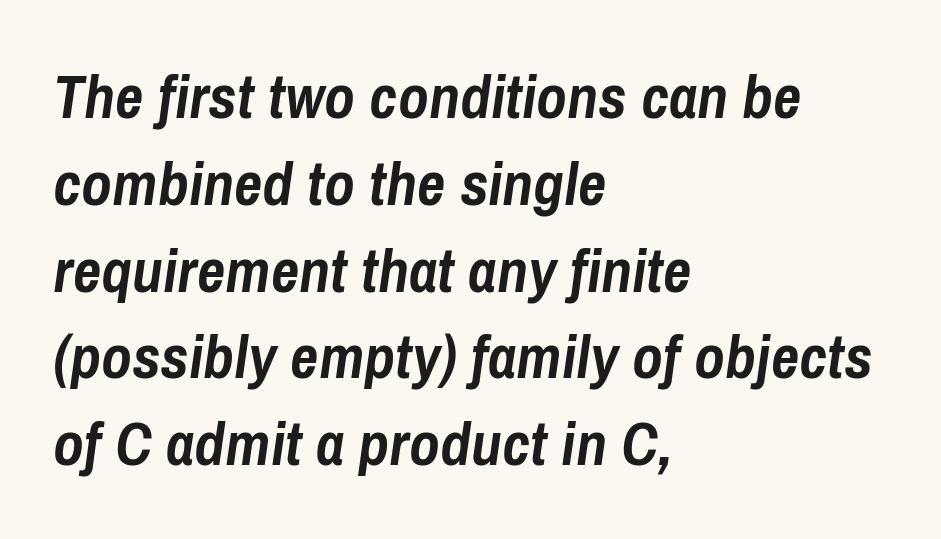
You could call the tracking neutral — neither tight nor loose. Slant detected: the letters are inclined. Looks like regular typesetting: each glyph gets only the width it needs. The passage is arranged the way most books set body copy — flush left.
